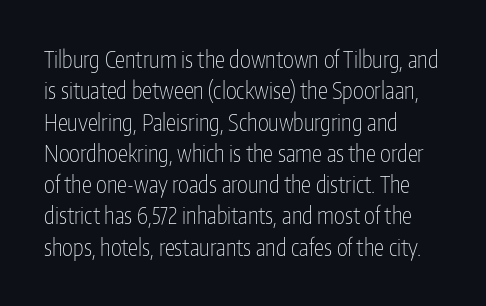
Q: Is the text bold? A: No.
Q: Is the text italic (slanted)? A: No, it is upright.
Q: Is the text underlined? A: No.
Q: How is the paragraph aligned? A: Left-aligned.
Q: Is the spacing between letters normal or unusually wide? A: Normal.
Q: Is the spacing between lines tight, normal or loose? A: Normal.
